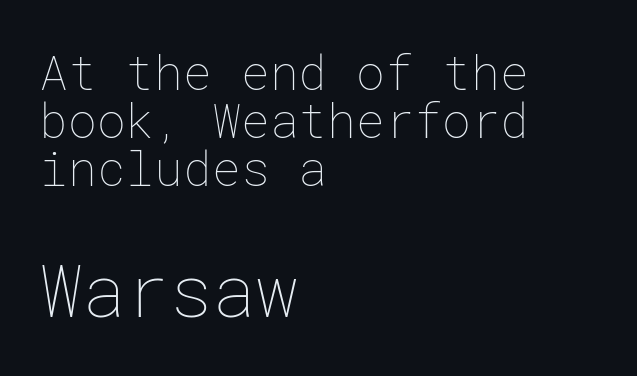
The image shows 72 px thin type, upright; set left-aligned, tight line spacing (1.0x), normal letter spacing, not underlined; the second (bottom) block is 1.5x larger; low stroke contrast and a medium x-height.
